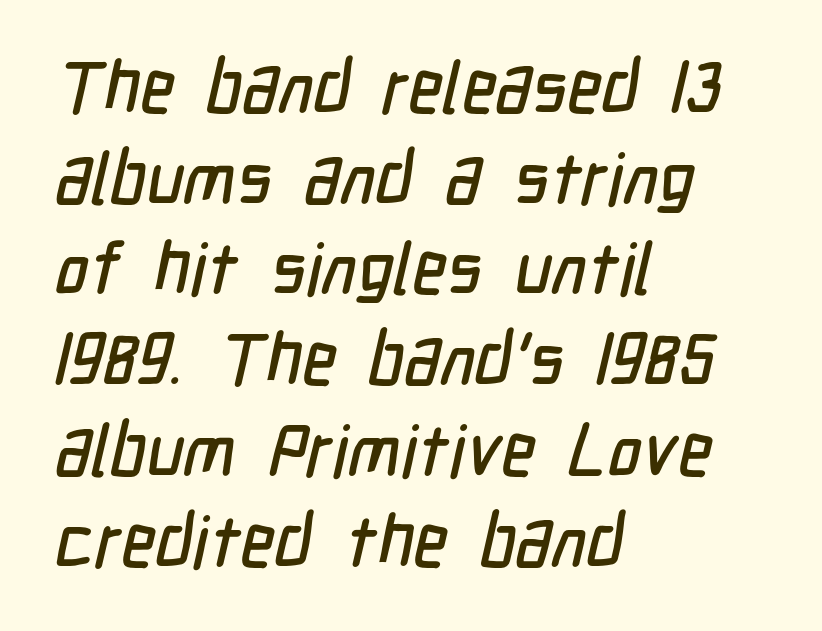
Q: Is the typeface a serif or a sans-serif typeface? A: Sans-serif.
Q: Is the text underlined? A: No.
Q: How is the paragraph aligned? A: Left-aligned.
Q: Is the spacing between letters normal or unusually wide? A: Normal.
Q: Is the spacing between lines tight, normal or loose? A: Normal.
Q: Width (condensed, normal, or wide)? A: Condensed.
Q: Stroke contrast? A: Low.
Q: x-height? A: Medium.
Q: Monospaced? A: No.
